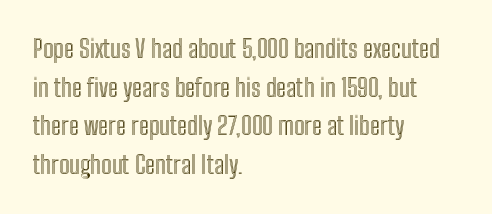
{"italic": "no", "underline": "no", "align": "left", "line_spacing": "normal", "line_spacing_ratio": 1.55, "letter_spacing": "normal", "letter_spacing_em": 0.0, "glyph_px": 25}
